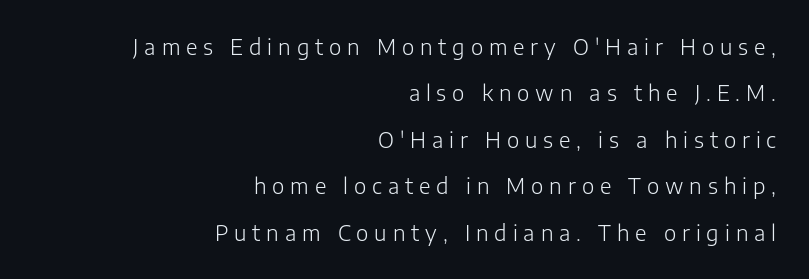
Is there any slant? The stems are plumb. Stems and bowls with no extra thickness — not bold. Observe the wide spacing: letters keep a clear distance from each other. The foot of each line stays bare and open.
